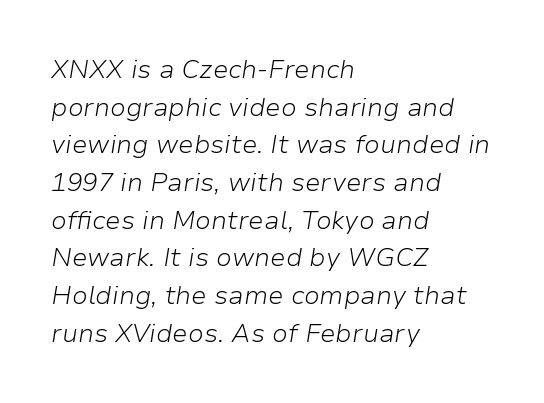
{"italic": "yes", "lean": "right", "slant_degrees": 9, "bold": "no", "underline": "no", "align": "left", "line_spacing": "normal", "line_spacing_ratio": 1.45, "letter_spacing": "normal", "letter_spacing_em": 0.0, "glyph_px": 26}
